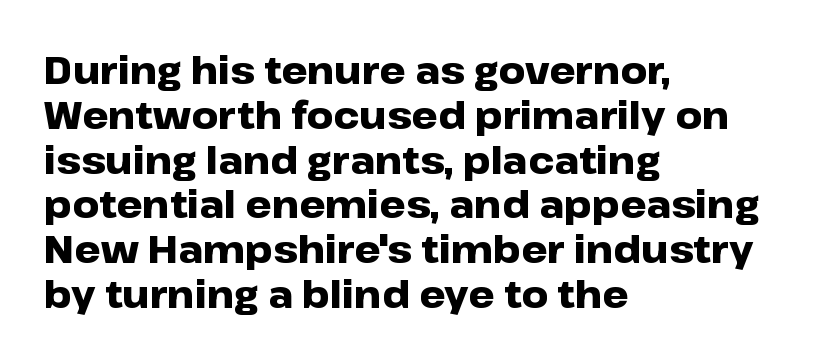
Q: Is the text bold? A: Yes.
Q: Is the text italic (slanted)? A: No, it is upright.
Q: Is the typeface a serif or a sans-serif typeface? A: Sans-serif.
Q: Is the text underlined? A: No.
Q: How is the paragraph aligned? A: Left-aligned.
Q: Is the spacing between letters normal or unusually wide? A: Normal.
Q: Width (condensed, normal, or wide)? A: Wide.
Q: Stroke contrast? A: Low.
Q: x-height? A: Medium.
Q: Monospaced? A: No.
